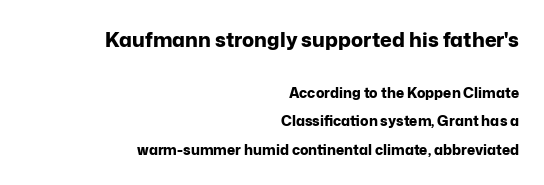
The image shows 20 px bold type, upright; set right-aligned, loose line spacing (2.04x), normal letter spacing, not underlined; the first (top) block is 1.43x larger.
